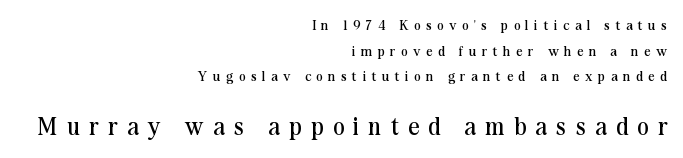
{"italic": "no", "bold": "no", "underline": "no", "align": "right", "line_spacing_ratio": 1.83, "letter_spacing": "wide", "letter_spacing_em": 0.4, "larger_block": "second", "size_ratio": 1.71, "glyph_px": 24}
